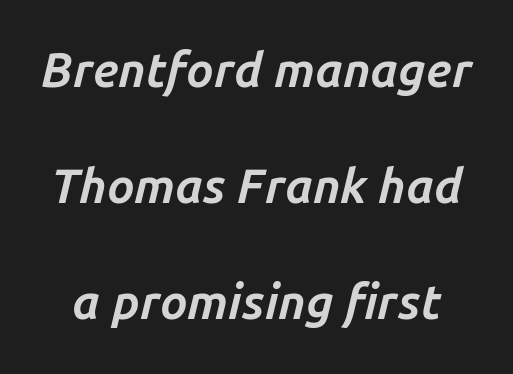
The glyphs have the mass of a bold cut. Inter-character spacing is left at the font's built-in metrics. Successive baselines arrive slowly, with a big drop between each. The whole block is typeset with a tilt.
